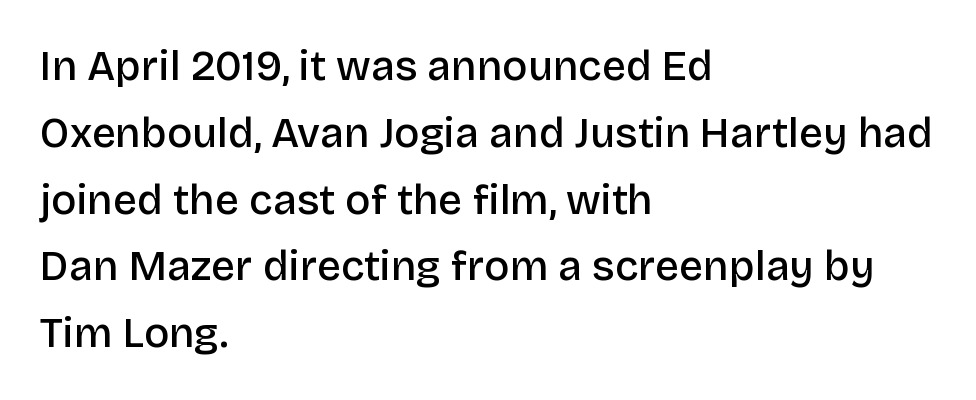
{"serif": "no", "italic": "no", "bold": "semi", "weight": "semibold", "width": "normal", "stroke_contrast": "low", "x_height": "large", "monospaced": "no", "underline": "no", "align": "left", "line_spacing": "normal", "line_spacing_ratio": 1.59, "letter_spacing": "normal", "letter_spacing_em": 0.0, "glyph_px": 42}
